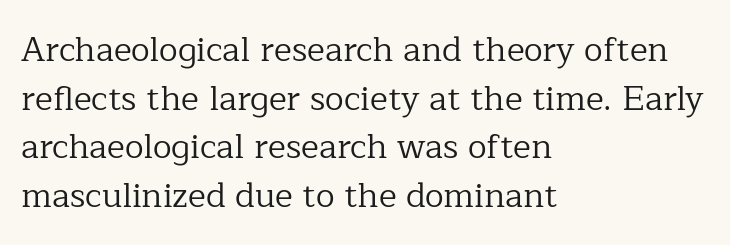
Bare-footed words on every line. The designer went with a serif here, giving each stem small feet. Which margin do the lines hug? The left one — the right edge is uneven. Heft: none added — not bold.
